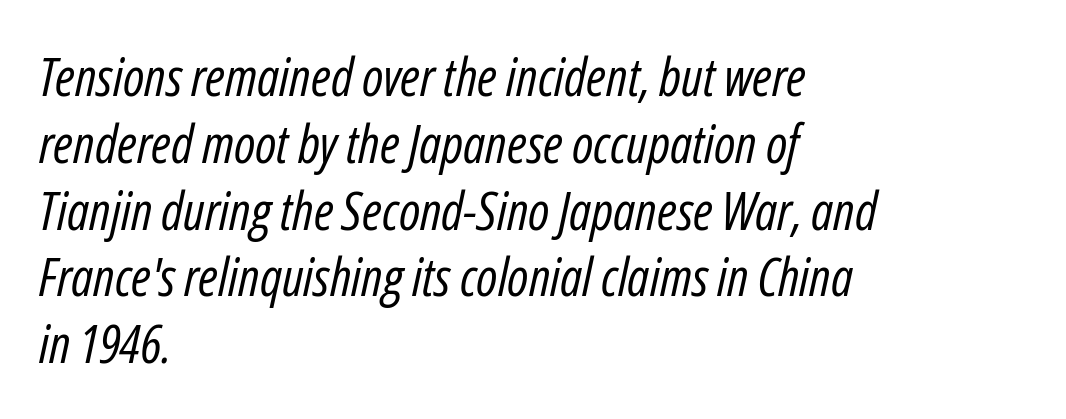
{"italic": "yes", "lean": "right", "slant_degrees": 12, "bold": "no", "weight": "regular", "width": "condensed", "stroke_contrast": "low", "x_height": "medium", "monospaced": "no", "underline": "no", "align": "left", "line_spacing": "normal", "line_spacing_ratio": 1.26, "letter_spacing": "normal", "letter_spacing_em": 0.0, "glyph_px": 53}
